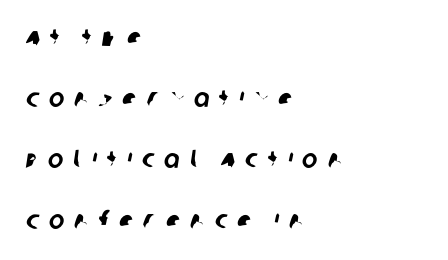
The image shows 26 px text type; set left-aligned, loose line spacing (2.34x), unusually wide letter spacing (+0.38 em), not underlined.
